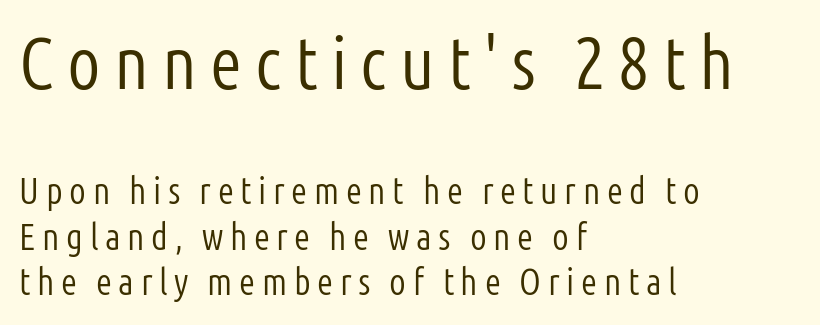
The image shows 74 px light, condensed sans-serif type, upright; set left-aligned, line spacing 1.23x, not underlined; the first (top) block is 2.0x larger; low stroke contrast and a medium x-height.
